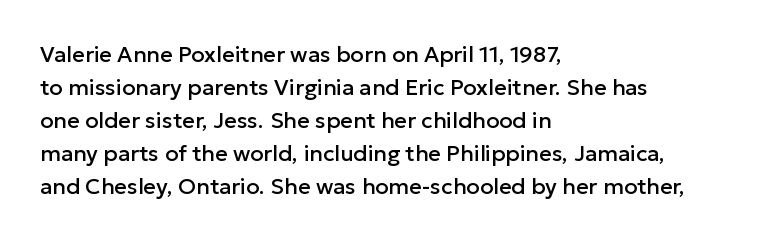
A clean baseline with only descenders dipping below it. Standard letterfit; no display-style spreading of the glyphs. Notice how descenders clear the ascenders below comfortably — that's standard leading. It's the straight-up-and-down kind of type. Does the copy run flush right? No — it runs flush left.
